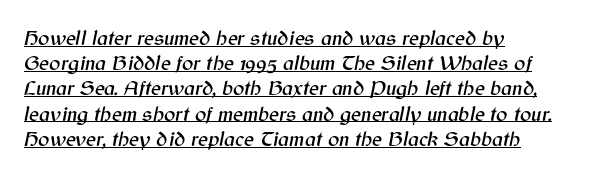
The image shows 21 px text type, italic (leaning right); set left-aligned, line spacing 1.2x, normal letter spacing, underlined.
